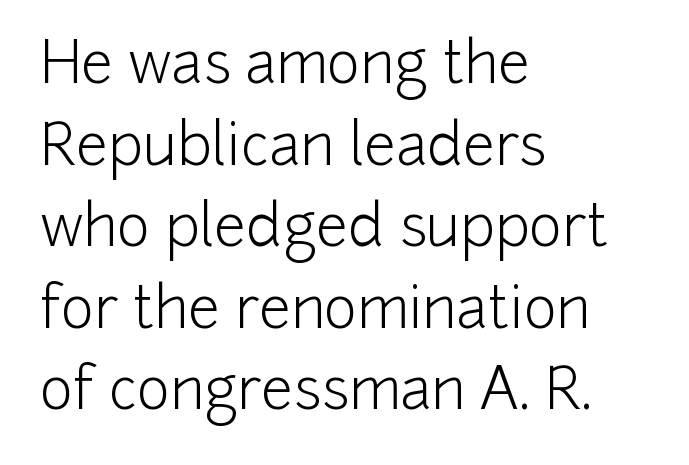
Q: Is the text bold? A: No.
Q: Is the text italic (slanted)? A: No, it is upright.
Q: Is the typeface a serif or a sans-serif typeface? A: Sans-serif.
Q: Is the text underlined? A: No.
Q: How is the paragraph aligned? A: Left-aligned.
Q: Is the spacing between letters normal or unusually wide? A: Normal.
Q: Is the spacing between lines tight, normal or loose? A: Normal.
Q: Width (condensed, normal, or wide)? A: Normal.
Q: Stroke contrast? A: Low.
Q: x-height? A: Medium.
Q: Monospaced? A: No.
